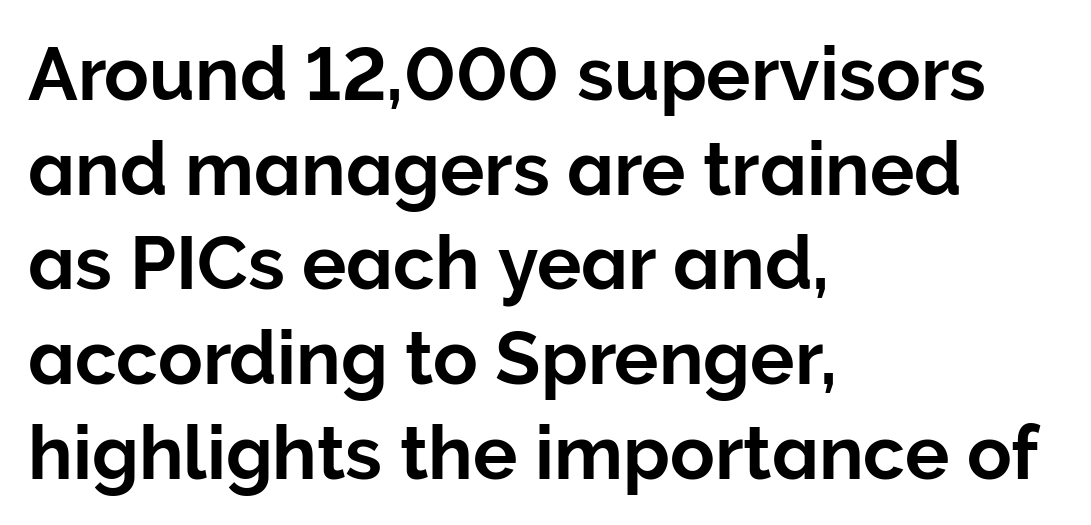
{"serif": "no", "italic": "no", "width": "normal", "stroke_contrast": "low", "x_height": "medium", "monospaced": "no", "underline": "no", "align": "left", "line_spacing": "normal", "line_spacing_ratio": 1.28, "letter_spacing": "normal", "letter_spacing_em": 0.0, "glyph_px": 74}
